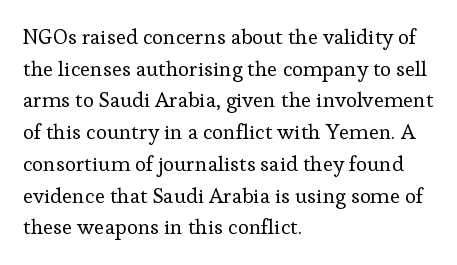
Style check: upright. Leftover space on each line is placed entirely after the last word. The rows are spaced the way most documents space them. The font is comparable to plain body text, perhaps lighter. Honestly, there is no underline to notice here at all. Nobody touched the tracking dial on this one.
